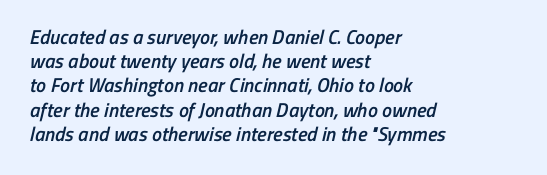
The lines are quadded left. Is the letter spacing exaggerated? No — it looks like the ordinary default. Typographic density is moderately raised because the face is semibold. The strip under each line holds only bare page.
